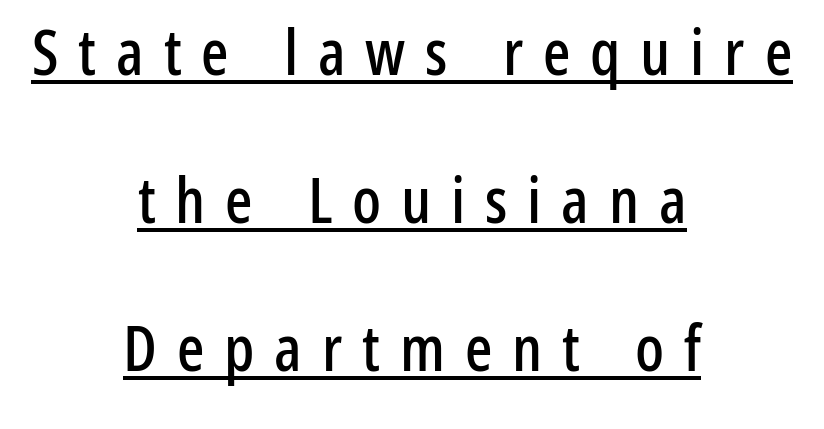
{"serif": "no", "italic": "no", "width": "condensed", "stroke_contrast": "low", "x_height": "medium", "monospaced": "no", "underline": "yes", "align": "center", "line_spacing": "loose", "line_spacing_ratio": 2.31, "letter_spacing": "wide", "letter_spacing_em": 0.31, "glyph_px": 64}
